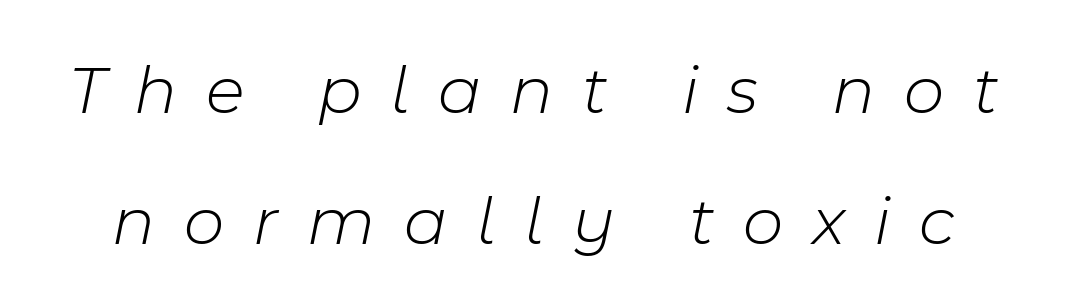
Q: Is the text bold? A: No.
Q: Is the text italic (slanted)? A: Yes, it leans right by about 11 degrees.
Q: Is the text underlined? A: No.
Q: Is the spacing between letters normal or unusually wide? A: Unusually wide.
Q: Width (condensed, normal, or wide)? A: Normal.
Q: Stroke contrast? A: Low.
Q: x-height? A: Medium.
Q: Monospaced? A: No.
